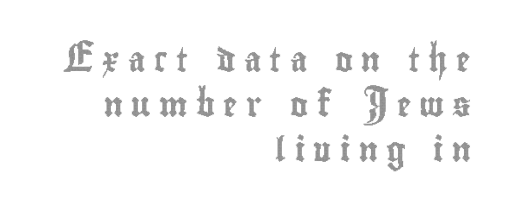
{"italic": "no", "underline": "no", "align": "right", "line_spacing_ratio": 1.87, "letter_spacing": "wide", "letter_spacing_em": 0.35, "glyph_px": 24}
